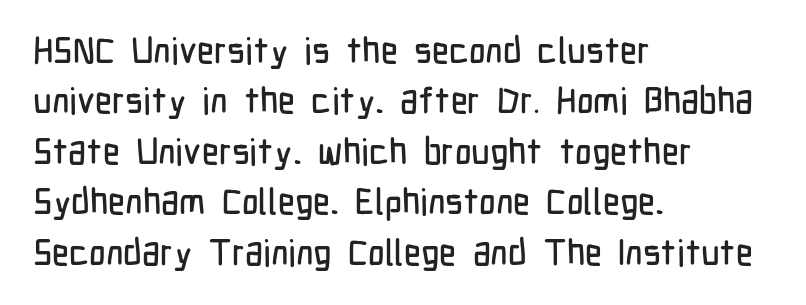
Q: Is the text italic (slanted)? A: No, it is upright.
Q: Is the typeface a serif or a sans-serif typeface? A: Sans-serif.
Q: Is the text underlined? A: No.
Q: How is the paragraph aligned? A: Left-aligned.
Q: Is the spacing between letters normal or unusually wide? A: Normal.
Q: Is the spacing between lines tight, normal or loose? A: Normal.
Q: Width (condensed, normal, or wide)? A: Condensed.
Q: Stroke contrast? A: Low.
Q: x-height? A: Medium.
Q: Monospaced? A: No.
